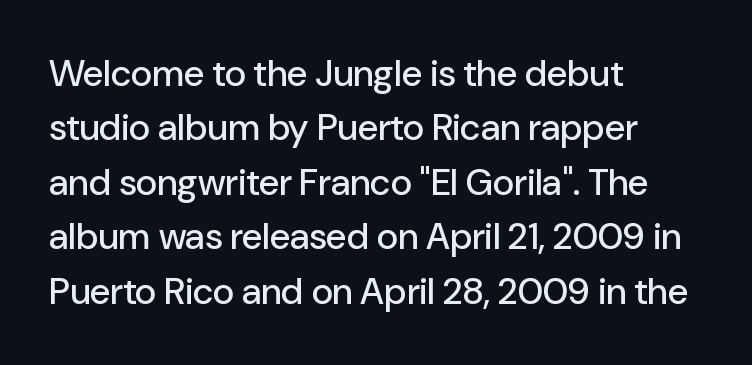
The image shows 37 px sans-serif type, upright; set left-aligned, normal line spacing (1.47x), normal letter spacing, not underlined; low stroke contrast and a medium x-height.
